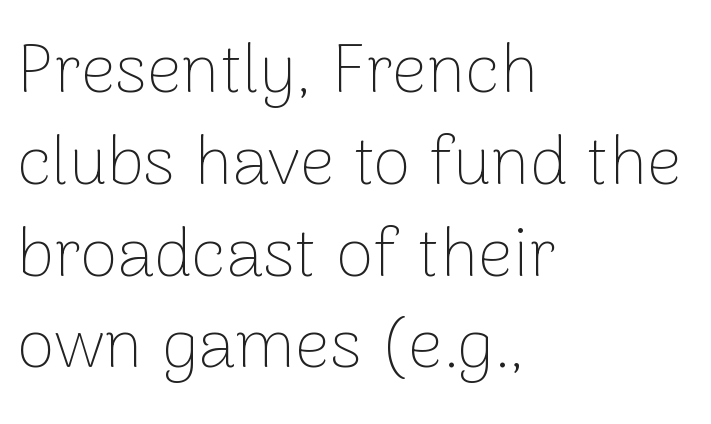
Q: Is the text bold? A: No.
Q: Is the text italic (slanted)? A: No, it is upright.
Q: Is the typeface a serif or a sans-serif typeface? A: Sans-serif.
Q: Is the text underlined? A: No.
Q: How is the paragraph aligned? A: Left-aligned.
Q: Is the spacing between letters normal or unusually wide? A: Normal.
Q: Is the spacing between lines tight, normal or loose? A: Normal.
Q: Width (condensed, normal, or wide)? A: Normal.
Q: Stroke contrast? A: Low.
Q: x-height? A: Medium.
Q: Monospaced? A: No.
